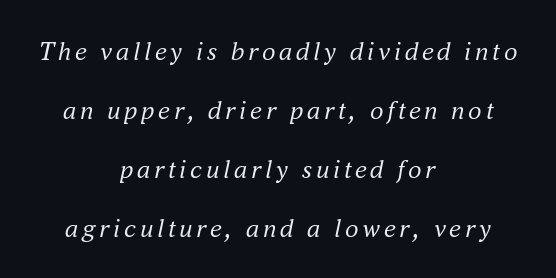
Q: Is the text bold? A: No.
Q: Is the text italic (slanted)? A: Yes, it leans right by about 16 degrees.
Q: Is the text underlined? A: No.
Q: How is the paragraph aligned? A: Centered.
Q: Is the spacing between lines tight, normal or loose? A: Loose.
